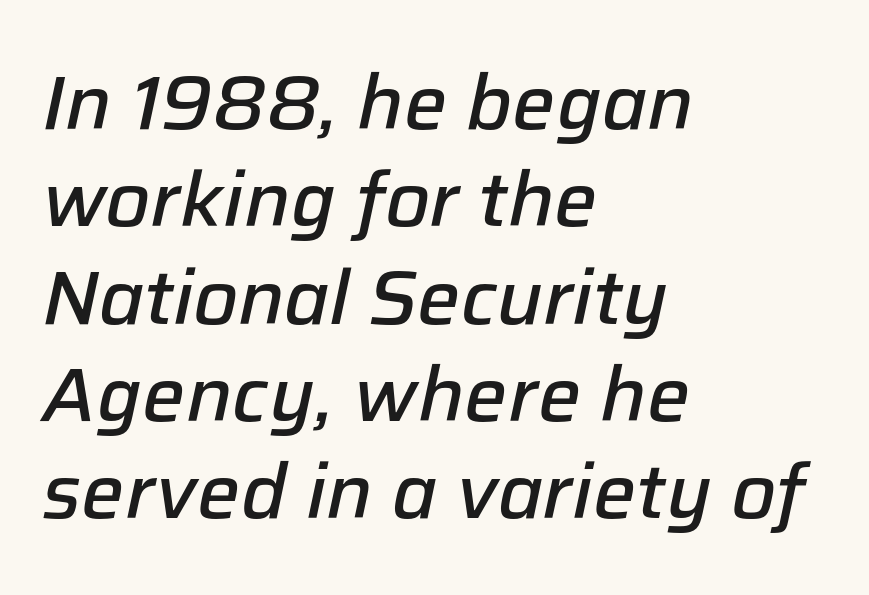
The image shows 76 px semibold type, italic (leaning right); set left-aligned, normal line spacing (1.28x), normal letter spacing, not underlined; low stroke contrast and a medium x-height.
